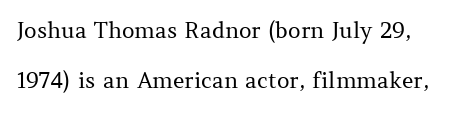
{"italic": "no", "bold": "no", "underline": "no", "line_spacing": "loose", "line_spacing_ratio": 2.28, "letter_spacing": "normal", "letter_spacing_em": 0.0, "glyph_px": 22}
